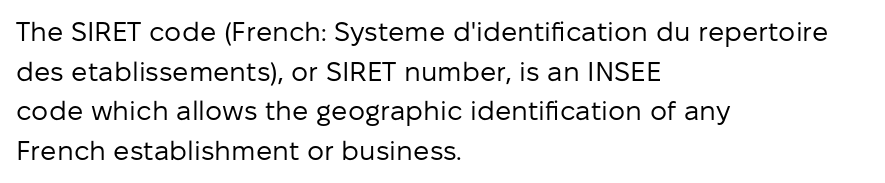
Q: Is the text bold? A: No.
Q: Is the text italic (slanted)? A: No, it is upright.
Q: Is the text underlined? A: No.
Q: How is the paragraph aligned? A: Left-aligned.
Q: Is the spacing between letters normal or unusually wide? A: Normal.
Q: Is the spacing between lines tight, normal or loose? A: Normal.
